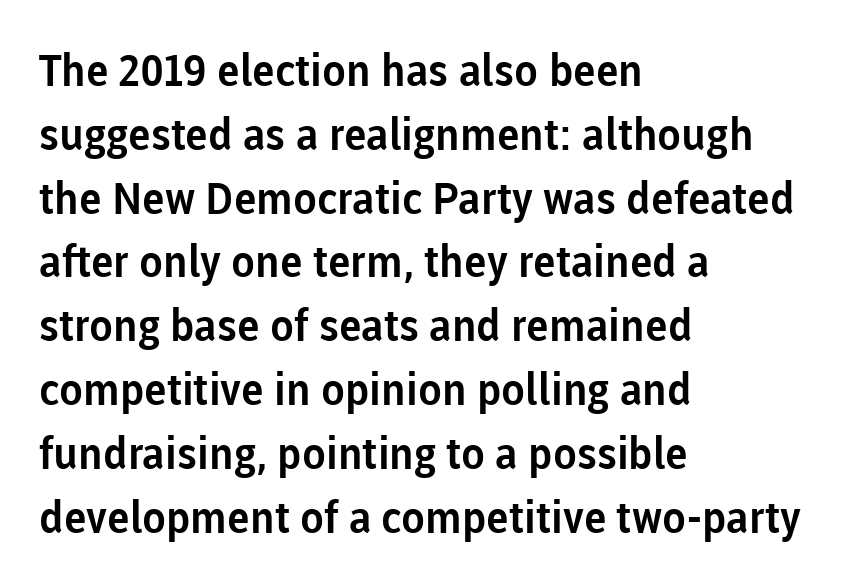
Is this a fixed-width face? No — the glyphs have proportional, varying widths. Vertical strokes here are truly vertical. Which margin do the lines hug? The left one — the right edge is uneven. Notice how descenders clear the ascenders below comfortably — that's standard leading. How are the letters spaced? Ordinarily, with no added tracking.
